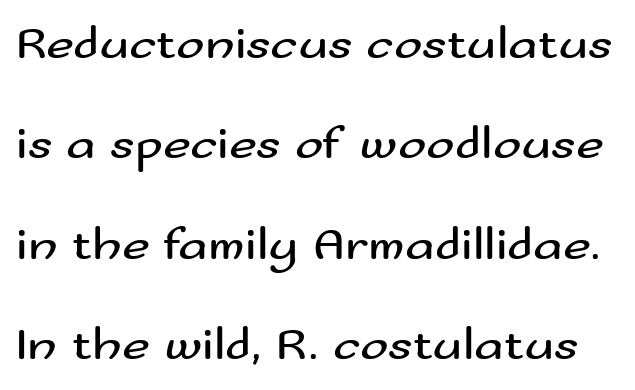
Ordinary non-slanted type is in use. Varying glyph widths throughout — classic text-font behaviour. Stem width sits at or under what a default text font uses. Between one letter and the next there's only the usual sliver of space.
